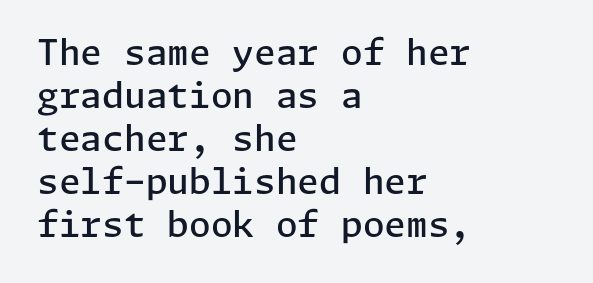
A sans-serif font was chosen for this passage. Between one letter and the next there's only the usual sliver of space. These lines were composed using upright roman letters. This is the in-between weight designers call semibold or demi. Each line starts at the same left margin while the right side varies. Type without underlining.
